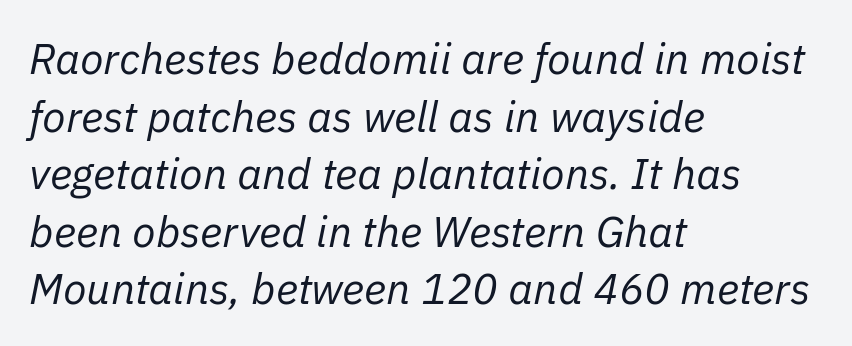
{"italic": "yes", "lean": "right", "slant_degrees": 11, "bold": "no", "weight": "regular", "width": "normal", "stroke_contrast": "low", "x_height": "medium", "monospaced": "no", "underline": "no", "align": "left", "line_spacing": "normal", "line_spacing_ratio": 1.34, "letter_spacing": "normal", "letter_spacing_em": 0.0, "glyph_px": 43}
